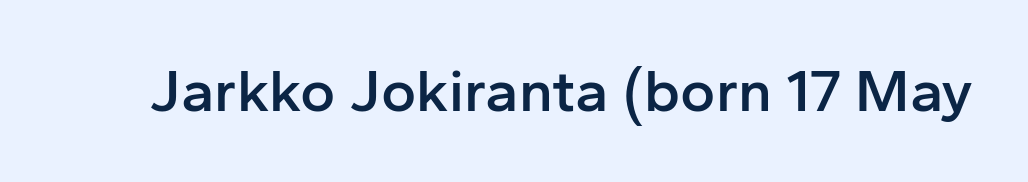
The image shows 60 px semibold sans-serif type, upright; set normal letter spacing, not underlined; low stroke contrast and a medium x-height.
